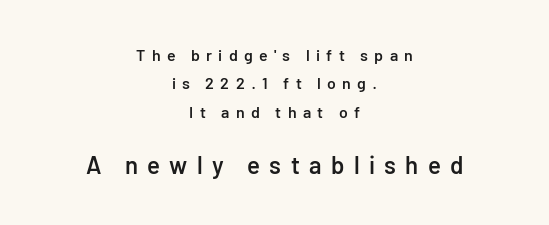
The image shows 24 px text type, upright; set centered, line spacing 1.78x, unusually wide letter spacing (+0.39 em), not underlined; the second (bottom) block is 1.5x larger.
